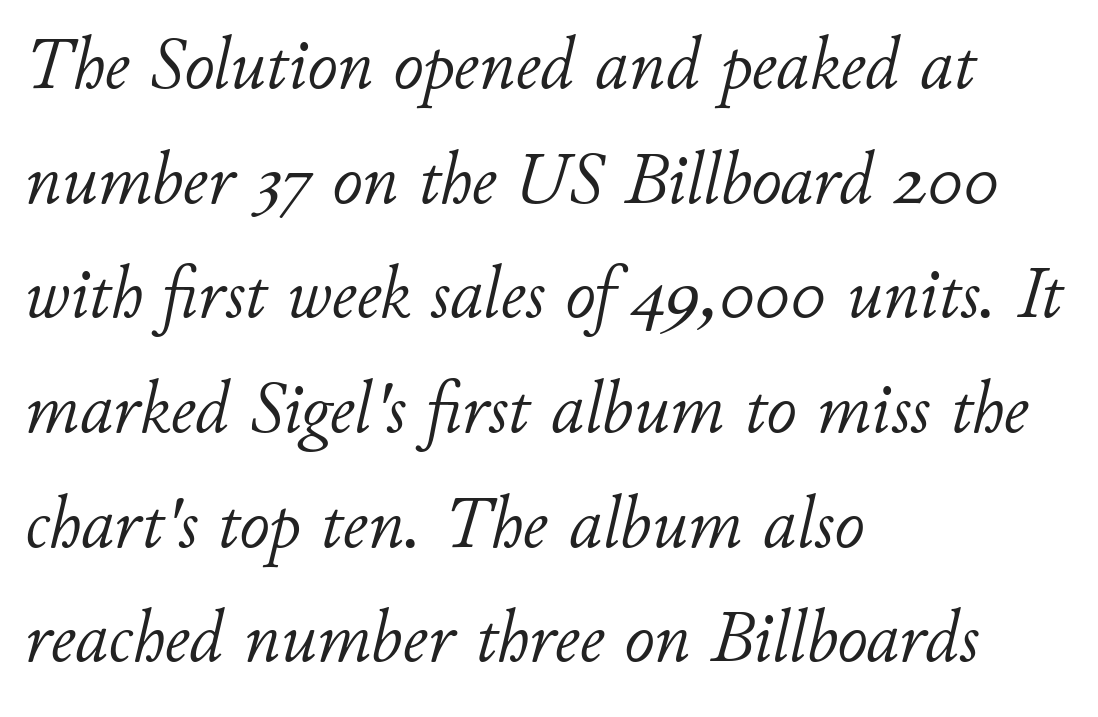
{"italic": "yes", "lean": "right", "slant_degrees": 11, "bold": "no", "weight": "light", "width": "normal", "stroke_contrast": "low", "x_height": "small", "monospaced": "no", "underline": "no", "align": "left", "line_spacing": "normal", "line_spacing_ratio": 1.55, "letter_spacing": "normal", "letter_spacing_em": 0.0, "glyph_px": 74}
